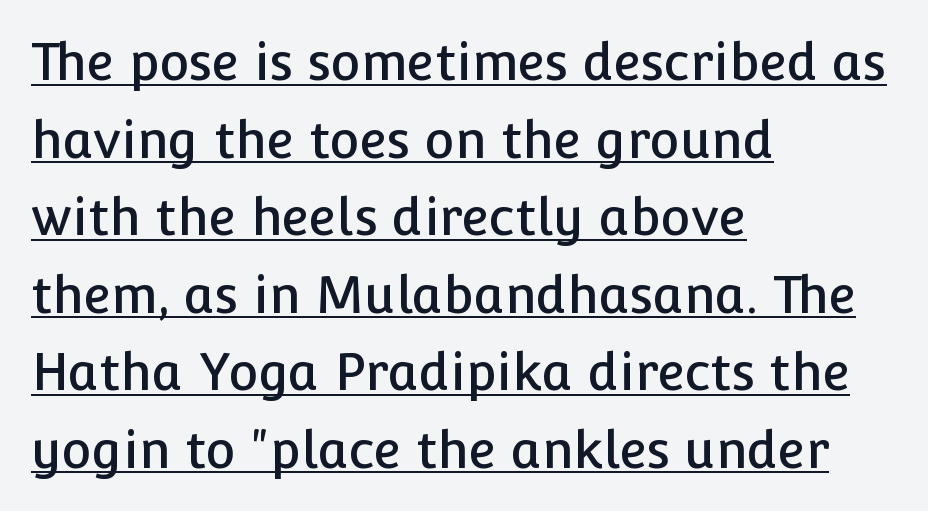
{"serif": "no", "italic": "no", "width": "normal", "stroke_contrast": "low", "x_height": "medium", "monospaced": "no", "underline": "yes", "align": "left", "line_spacing": "normal", "line_spacing_ratio": 1.52, "letter_spacing": "normal", "letter_spacing_em": 0.0, "glyph_px": 51}
